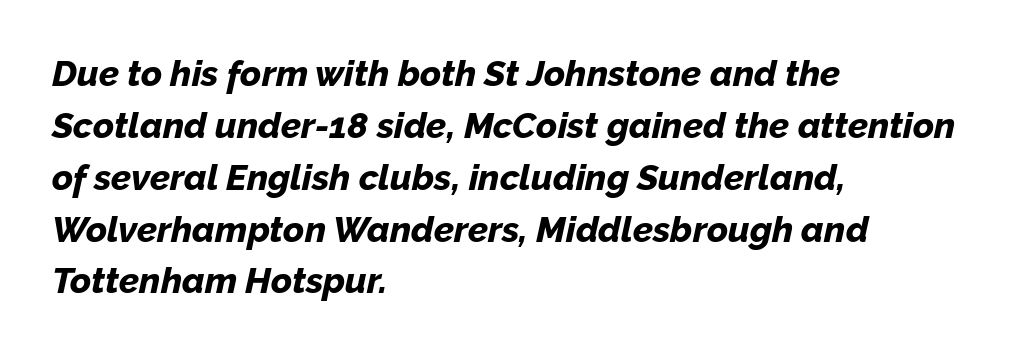
Q: Is the text bold? A: Yes.
Q: Is the text italic (slanted)? A: Yes, it leans right by about 12 degrees.
Q: Is the text underlined? A: No.
Q: How is the paragraph aligned? A: Left-aligned.
Q: Is the spacing between letters normal or unusually wide? A: Normal.
Q: Is the spacing between lines tight, normal or loose? A: Normal.
Q: Width (condensed, normal, or wide)? A: Normal.
Q: Stroke contrast? A: Low.
Q: x-height? A: Medium.
Q: Monospaced? A: No.
